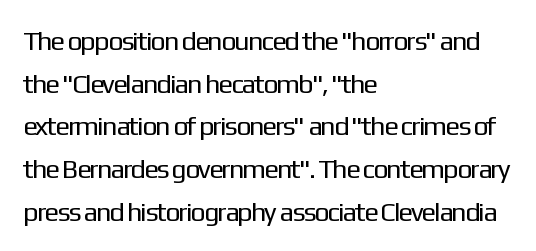
{"italic": "no", "bold": "no", "underline": "no", "align": "left", "line_spacing": "normal", "line_spacing_ratio": 1.58, "letter_spacing": "normal", "letter_spacing_em": 0.0, "glyph_px": 27}
